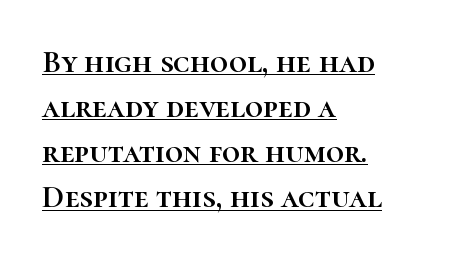
{"italic": "no", "width": "normal", "stroke_contrast": "high", "x_height": "medium", "monospaced": "no", "underline": "yes", "align": "left", "line_spacing": "normal", "line_spacing_ratio": 1.41, "letter_spacing": "normal", "letter_spacing_em": 0.0, "glyph_px": 32}
